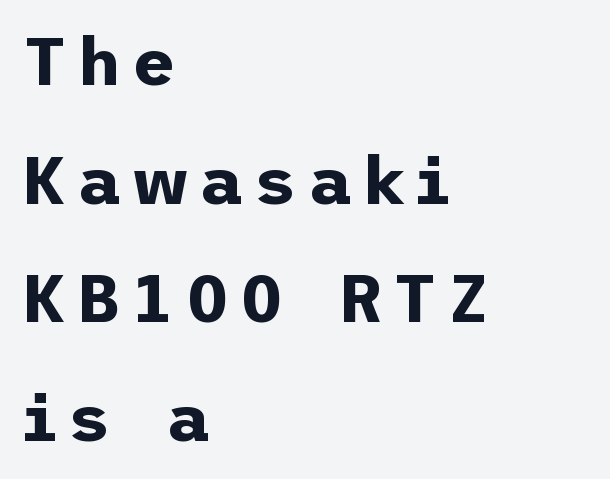
Posture: straight, roman, zero tilt. I'd call this a sans setting — the letters go barefoot. This rendering features lettering with no underline. These lines carry a lot of weight — the face is fully bold.
